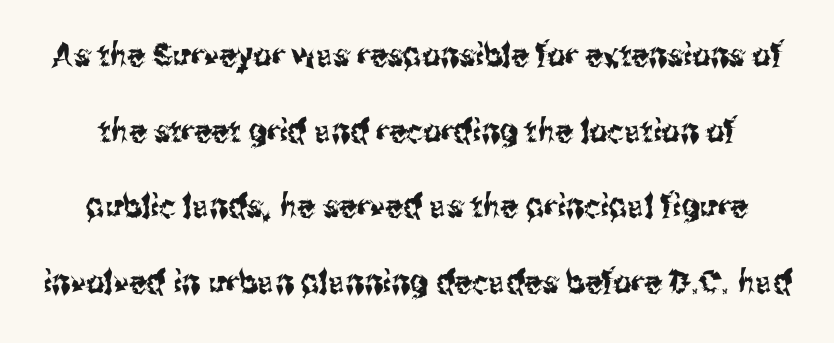
{"serif": "no", "italic": "no", "width": "condensed", "stroke_contrast": "medium", "x_height": "medium", "monospaced": "no", "underline": "no", "line_spacing": "loose", "line_spacing_ratio": 2.36, "letter_spacing": "normal", "letter_spacing_em": 0.0, "glyph_px": 32}
